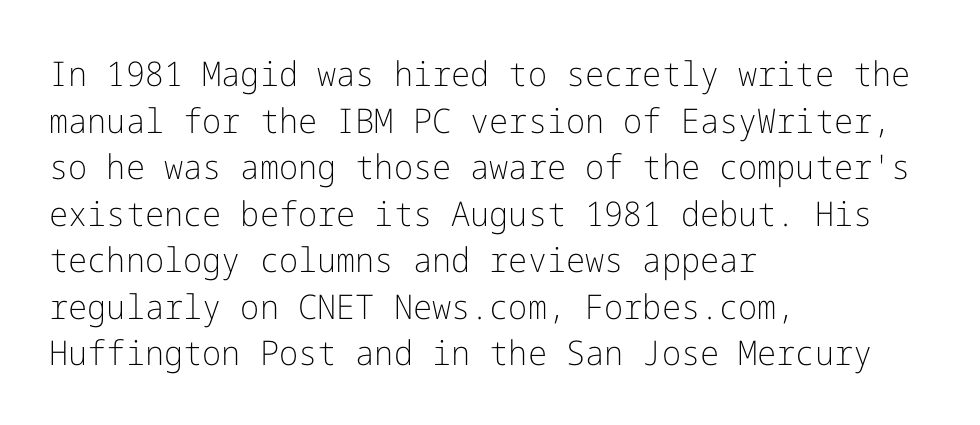
Nope, not italic — everything's standing straight. Glyph-to-glyph distance matches everyday printed text. The font sits on the lighter half of the weight spectrum, regular included. Has an underline been added? It has not. Stroke terminals: plain, sans-serif. Typeset ragged right — the left edge is the straight one.
